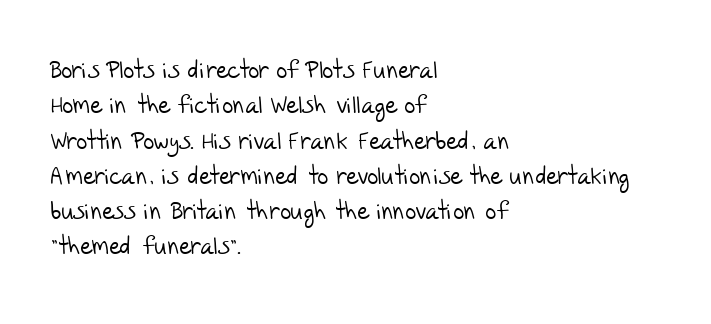
The image shows 24 px text type; set left-aligned, normal line spacing (1.47x), normal letter spacing, not underlined.
